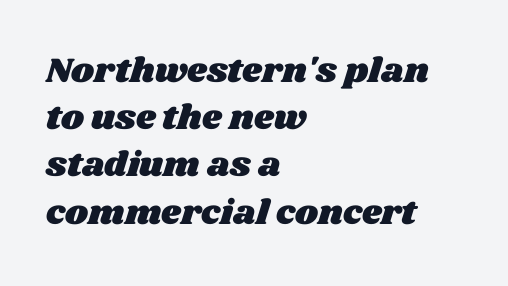
Here the glyphs are tracked normally, forming tight word shapes. Nobody drew a line under any word here. Each line starts at the same left margin while the right side varies. Summary of vertical rhythm: regular, with standard interline spacing. Here the designer chose a conventional face with non-uniform glyph widths.
